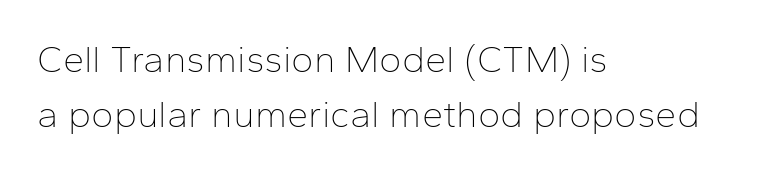
{"serif": "no", "italic": "no", "bold": "no", "weight": "thin", "width": "normal", "stroke_contrast": "low", "x_height": "medium", "monospaced": "no", "underline": "no", "align": "left", "line_spacing": "normal", "line_spacing_ratio": 1.45, "letter_spacing": "normal", "letter_spacing_em": 0.0, "glyph_px": 38}
